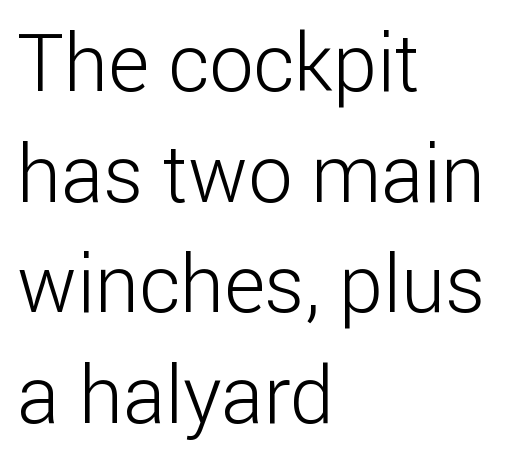
{"serif": "no", "italic": "no", "bold": "no", "weight": "light", "width": "normal", "stroke_contrast": "low", "x_height": "medium", "monospaced": "no", "underline": "no", "align": "left", "line_spacing": "normal", "line_spacing_ratio": 1.4, "letter_spacing": "normal", "letter_spacing_em": 0.0, "glyph_px": 79}
